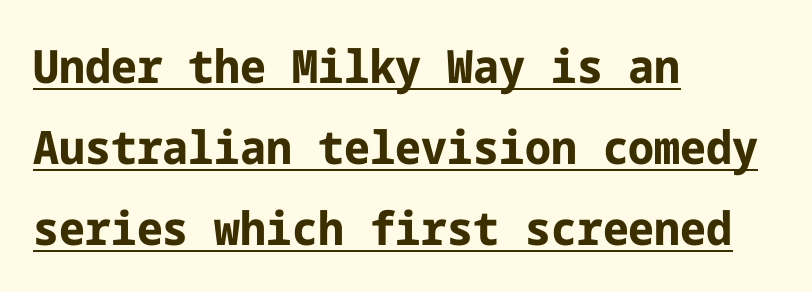
The image shows 46 px bold sans-serif type, upright; set left-aligned, line spacing 1.76x, normal letter spacing, underlined; low stroke contrast and a medium x-height.
